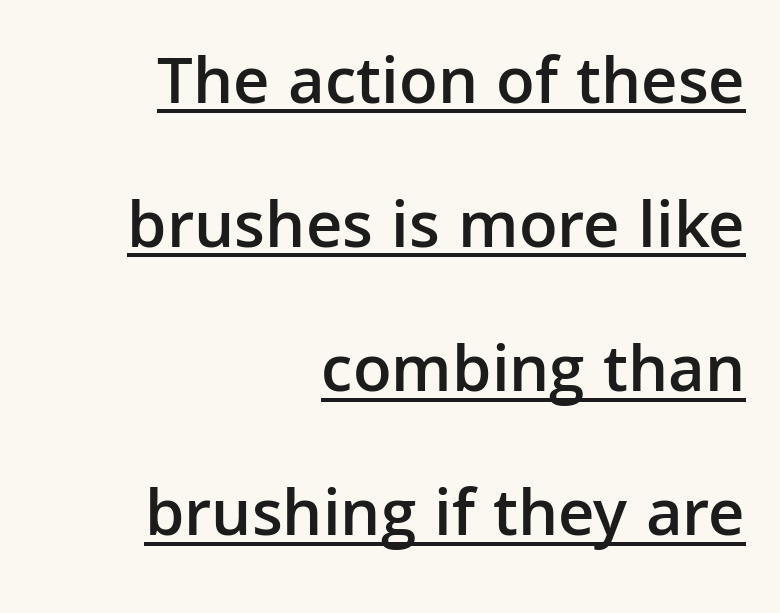
A semibold gives these letters moderate extra thickness, short of bold. The tracking reads as untouched default to a designer's eye. The line-height multiplier appears high, well above default. The rendering uses natural spacing where letterforms have individual widths.
